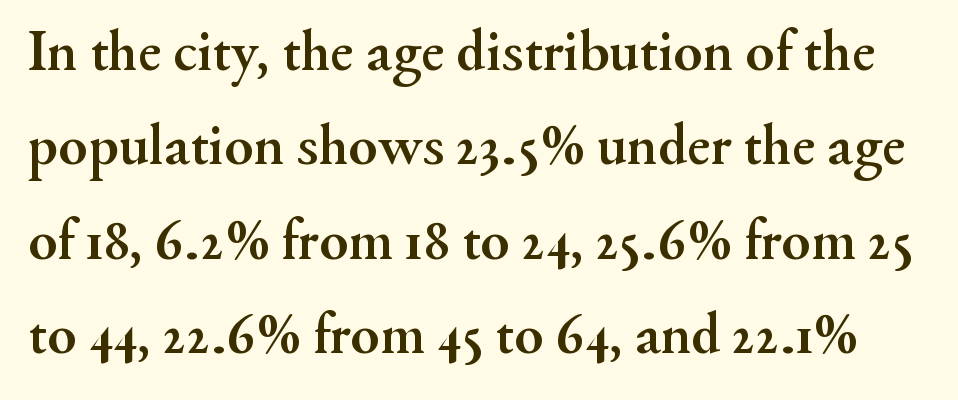
The image shows 59 px semibold serif type, upright; set normal line spacing (1.6x), normal letter spacing, not underlined; medium stroke contrast and a small x-height.
